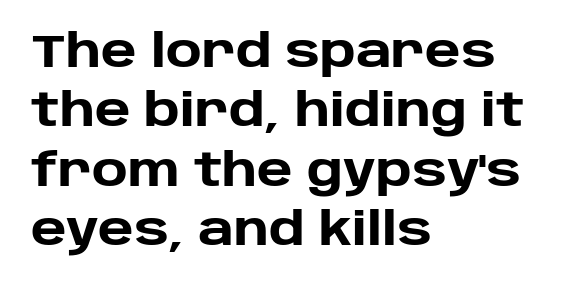
The image shows 45 px heavy sans-serif type, upright; set left-aligned, normal line spacing (1.32x), normal letter spacing, not underlined; low stroke contrast and a large x-height.
